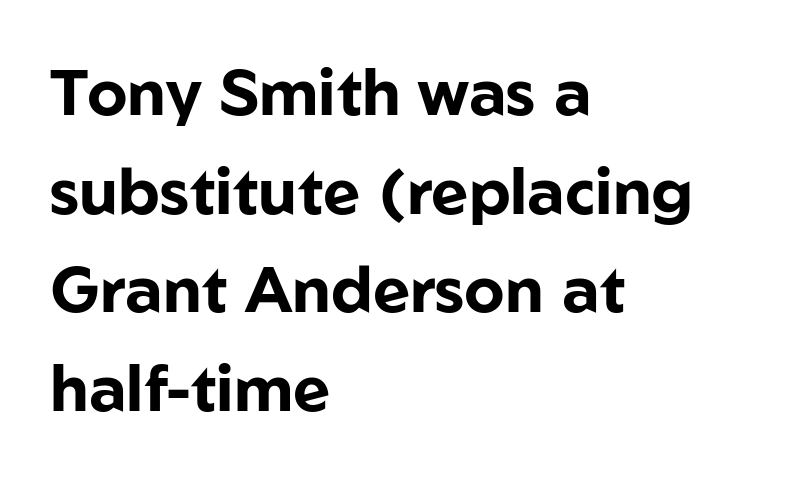
The image shows 64 px bold sans-serif type, upright; set left-aligned, normal line spacing (1.54x), normal letter spacing, not underlined; low stroke contrast and a medium x-height.
